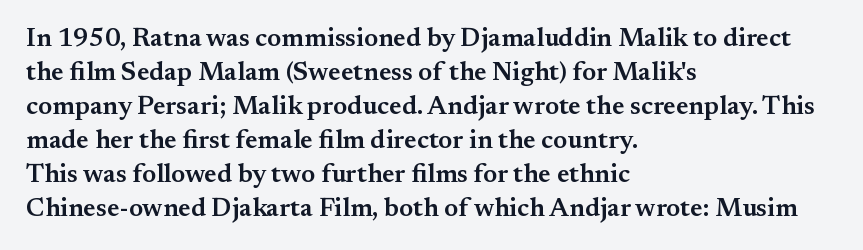
Q: Is the text bold? A: Semi-bold.
Q: Is the text italic (slanted)? A: No, it is upright.
Q: Is the text underlined? A: No.
Q: How is the paragraph aligned? A: Left-aligned.
Q: Is the spacing between letters normal or unusually wide? A: Normal.
Q: Is the spacing between lines tight, normal or loose? A: Normal.
